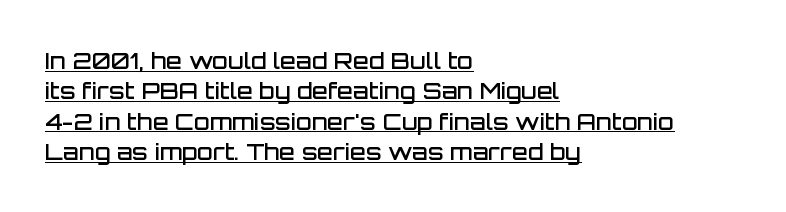
This rendering uses left alignment, leaving the right contour irregular. Weight: semibold (demi). Students, note that the glyphs here touch the page at normal intervals. Every character sits straight up, as roman type does.
